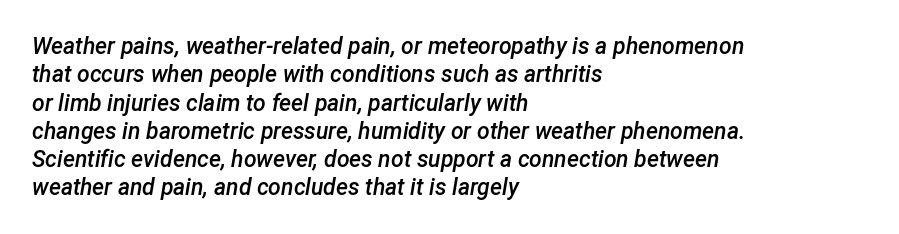
Q: Is the text bold? A: Semi-bold.
Q: Is the text italic (slanted)? A: Yes, it leans right by about 12 degrees.
Q: Is the text underlined? A: No.
Q: How is the paragraph aligned? A: Left-aligned.
Q: Is the spacing between letters normal or unusually wide? A: Normal.
